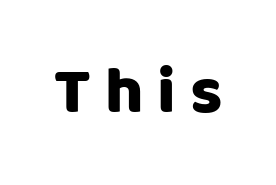
Q: Is the text italic (slanted)? A: No, it is upright.
Q: Is the typeface a serif or a sans-serif typeface? A: Sans-serif.
Q: Is the text underlined? A: No.
Q: Is the spacing between letters normal or unusually wide? A: Unusually wide.
Q: Width (condensed, normal, or wide)? A: Normal.
Q: Stroke contrast? A: Low.
Q: x-height? A: Large.
Q: Monospaced? A: No.
